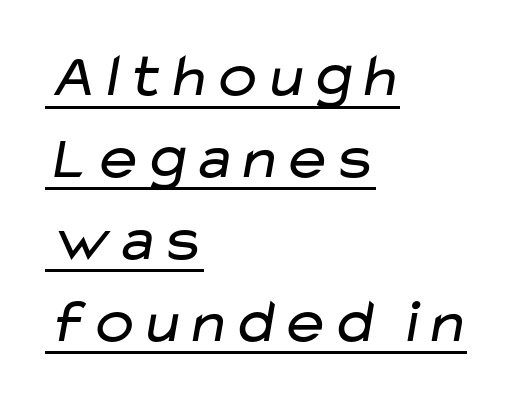
The cut favours lightness, reaching ordinary text weight at its darkest. This sample keeps an unexceptional amount of space between lines. Think of a printed novel: that variable character pitch is what you see here. Observe the ordinary spacing: letters are neighbours, not strangers.
